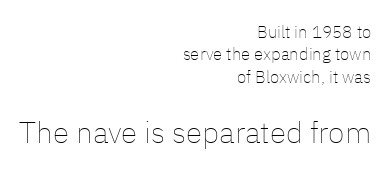
The image shows 30 px thin type, upright; set right-aligned, normal line spacing (1.31x), normal letter spacing, not underlined; the second (bottom) block is 1.76x larger; low stroke contrast and a medium x-height.
